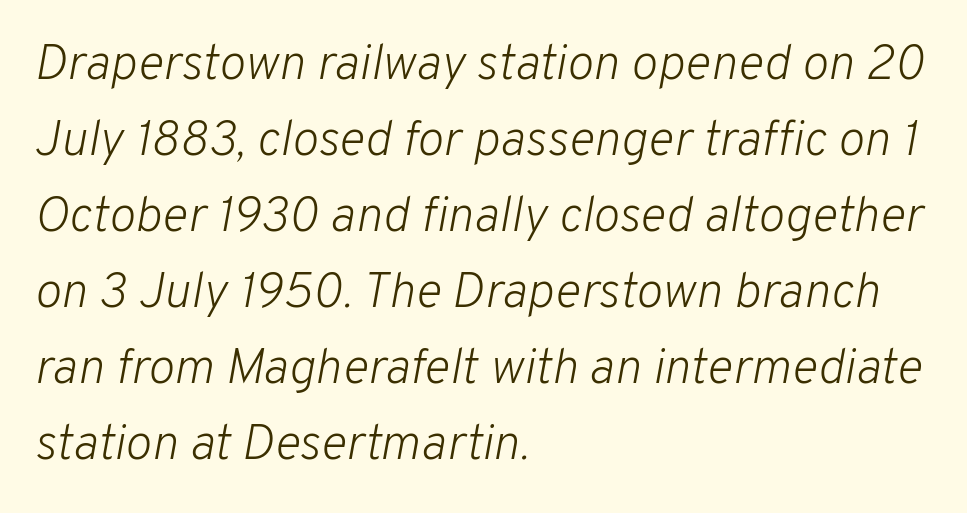
{"italic": "yes", "lean": "right", "slant_degrees": 10, "bold": "no", "weight": "light", "width": "normal", "stroke_contrast": "low", "x_height": "medium", "monospaced": "no", "underline": "no", "align": "left", "line_spacing": "normal", "line_spacing_ratio": 1.52, "letter_spacing": "normal", "letter_spacing_em": 0.0, "glyph_px": 50}
